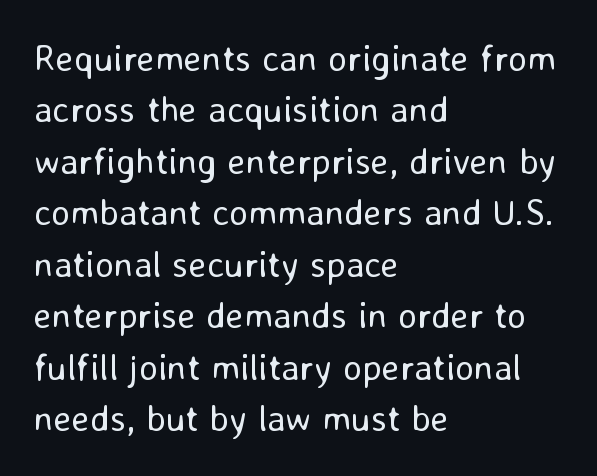
Q: Is the text bold? A: No.
Q: Is the text italic (slanted)? A: No, it is upright.
Q: Is the typeface a serif or a sans-serif typeface? A: Sans-serif.
Q: Is the text underlined? A: No.
Q: How is the paragraph aligned? A: Left-aligned.
Q: Is the spacing between letters normal or unusually wide? A: Normal.
Q: Is the spacing between lines tight, normal or loose? A: Normal.
Q: Width (condensed, normal, or wide)? A: Normal.
Q: Stroke contrast? A: Low.
Q: x-height? A: Medium.
Q: Monospaced? A: No.
